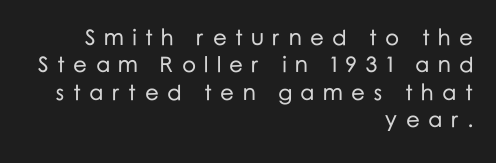
{"italic": "no", "underline": "no", "align": "right", "line_spacing_ratio": 1.24, "letter_spacing": "wide", "letter_spacing_em": 0.37, "glyph_px": 22}
